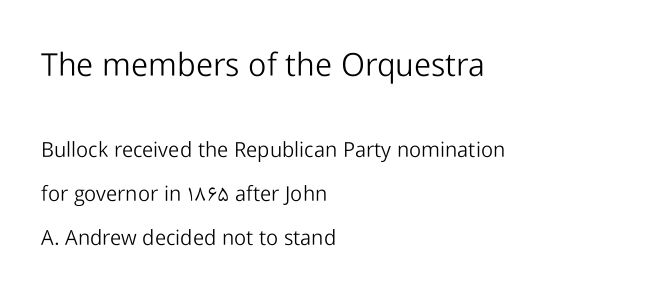
Rendered with straight, roman letterforms. Each letter keeps its own natural width here, so spacing adapts to shape. Bare-footed words on every line. Font category for this specimen: sans-serif. Compared with typical paragraphs, the rows here are farther apart.
